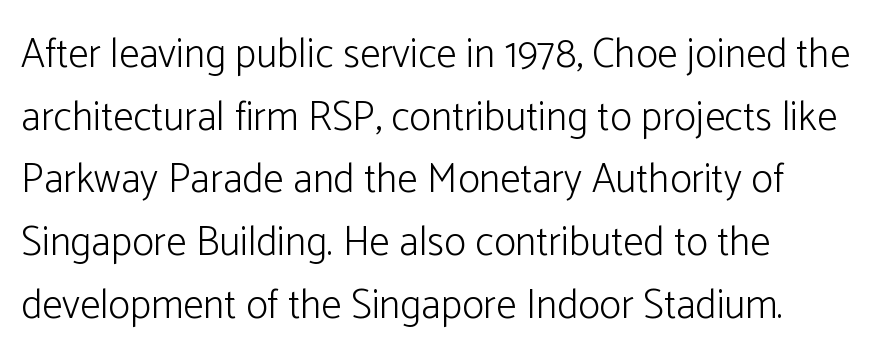
Q: Is the text bold? A: No.
Q: Is the text italic (slanted)? A: No, it is upright.
Q: Is the typeface a serif or a sans-serif typeface? A: Sans-serif.
Q: Is the text underlined? A: No.
Q: Is the spacing between letters normal or unusually wide? A: Normal.
Q: Is the spacing between lines tight, normal or loose? A: Normal.
Q: Width (condensed, normal, or wide)? A: Normal.
Q: Stroke contrast? A: Low.
Q: x-height? A: Medium.
Q: Monospaced? A: No.
